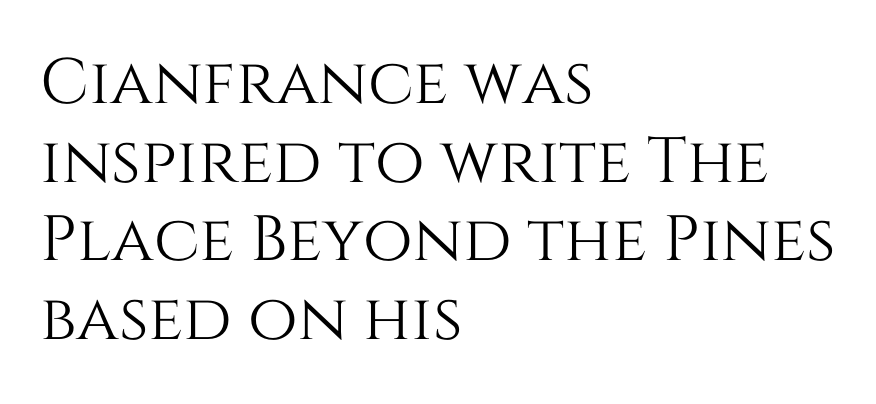
The image shows 64 px text type, upright; set left-aligned, line spacing 1.23x, normal letter spacing, not underlined; medium stroke contrast and a large x-height.
